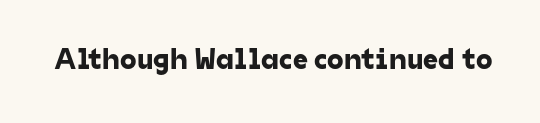
{"serif": "no", "width": "normal", "stroke_contrast": "low", "x_height": "medium", "monospaced": "no", "underline": "no", "letter_spacing": "normal", "letter_spacing_em": 0.0, "glyph_px": 30}
